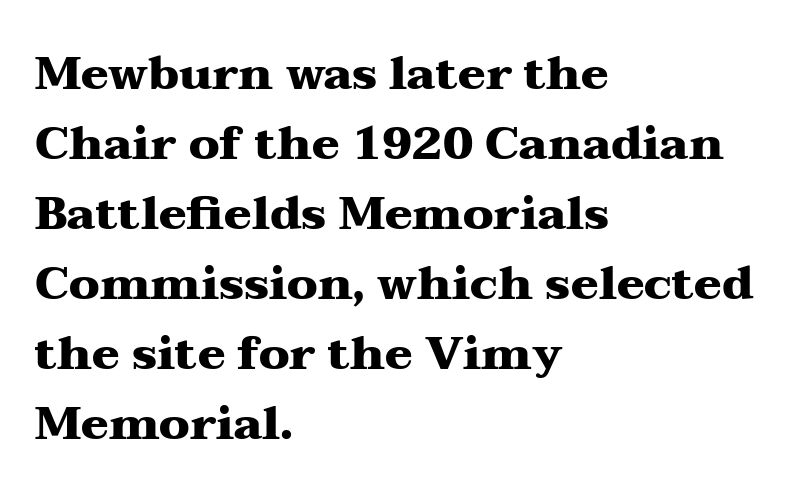
Q: Is the text bold? A: Yes.
Q: Is the text italic (slanted)? A: No, it is upright.
Q: Is the typeface a serif or a sans-serif typeface? A: Serif.
Q: Is the text underlined? A: No.
Q: How is the paragraph aligned? A: Left-aligned.
Q: Is the spacing between letters normal or unusually wide? A: Normal.
Q: Is the spacing between lines tight, normal or loose? A: Normal.
Q: Width (condensed, normal, or wide)? A: Wide.
Q: Stroke contrast? A: Medium.
Q: x-height? A: Medium.
Q: Monospaced? A: No.
